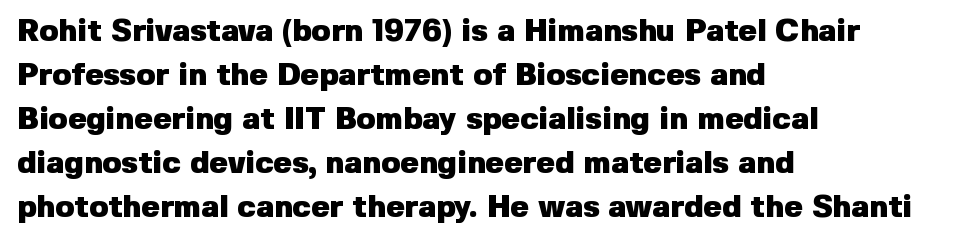
Bold? Absolutely — the strokes are thick and heavy. It's the straight-up-and-down kind of type. The letters carry no serifs — their stems end cleanly without finishing strokes. Honestly, the row spacing looks completely unremarkable. Looks like regular typesetting: each glyph gets only the width it needs.
